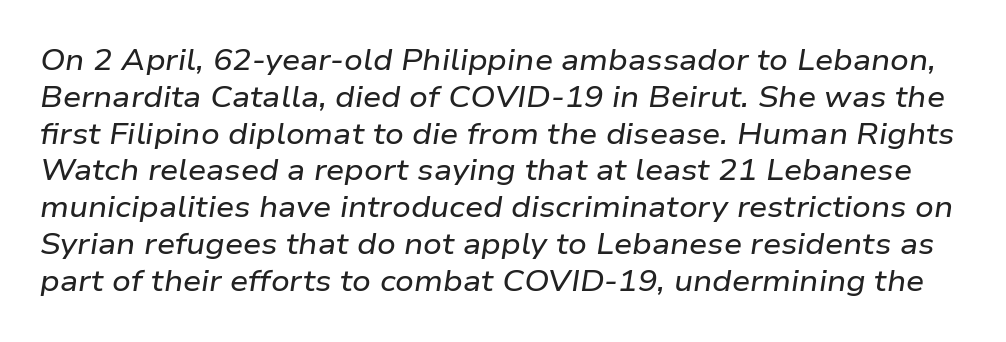
The image shows 29 px wide type, italic (leaning right); set normal line spacing (1.27x), normal letter spacing, not underlined; low stroke contrast and a medium x-height.
